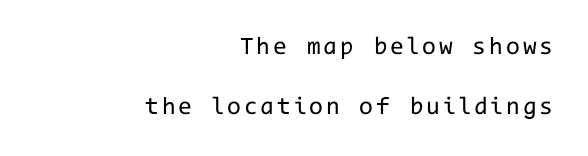
{"italic": "no", "bold": "no", "underline": "no", "align": "right", "line_spacing": "loose", "line_spacing_ratio": 2.39, "glyph_px": 25}
